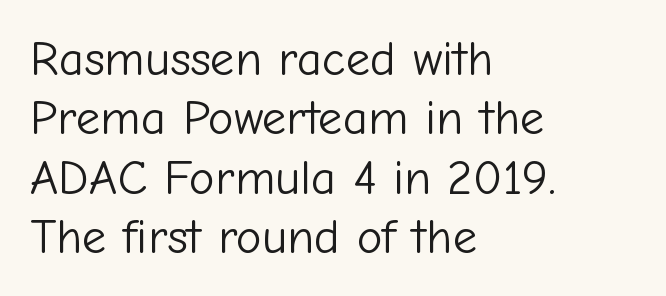
Q: Is the text bold? A: No.
Q: Is the text italic (slanted)? A: No, it is upright.
Q: Is the typeface a serif or a sans-serif typeface? A: Sans-serif.
Q: Is the text underlined? A: No.
Q: How is the paragraph aligned? A: Left-aligned.
Q: Is the spacing between letters normal or unusually wide? A: Normal.
Q: Width (condensed, normal, or wide)? A: Normal.
Q: Stroke contrast? A: Low.
Q: x-height? A: Medium.
Q: Monospaced? A: No.
